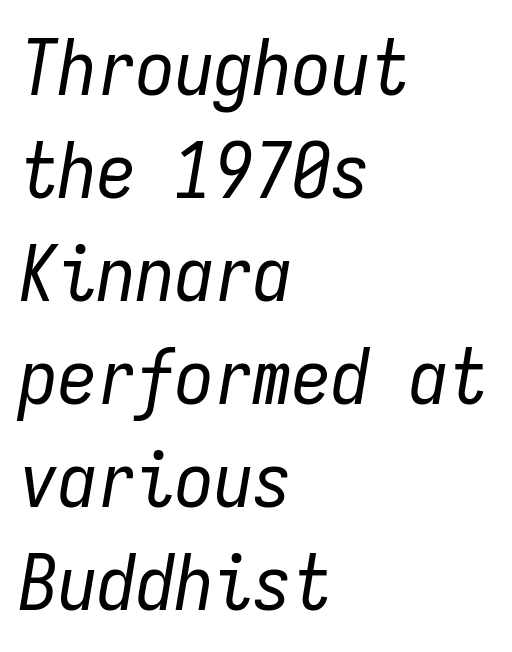
A typesetter would call this zero additional tracking. On a weight scale, this lands at 450 or below. The axis of the letterforms is tilted away from vertical. The foot of each line stays bare and open. The face used here is monospaced, like something from a code editor.
